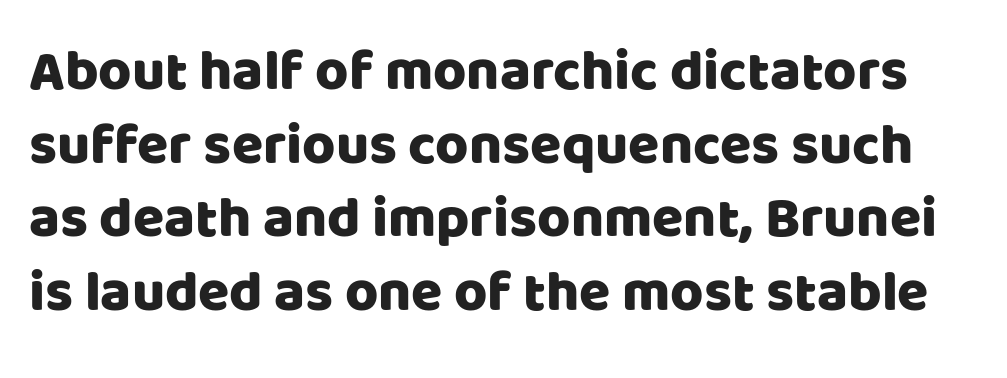
Whoever set this chose a conventional vertical rhythm. Nobody touched the tracking dial on this one. Looks like regular typesetting: each glyph gets only the width it needs. The words here are not underlined.
